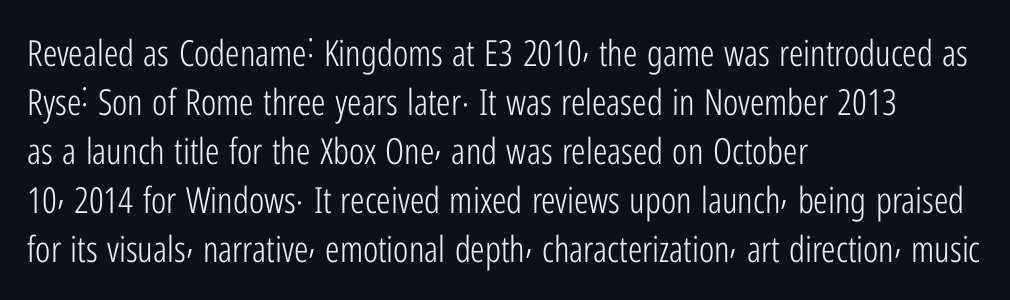
Underlining? Definitely not there. If you measured baseline to baseline, you'd find a middling distance. The typeface has the unassuming heft of standard copy or less. Characters follow at the spacing the type designer built in. Regarding serifs, this sample does without them.
